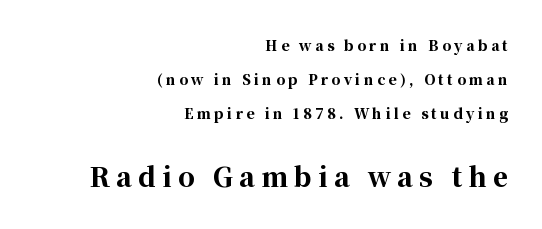
Q: Is the text bold? A: Yes.
Q: Is the text italic (slanted)? A: No, it is upright.
Q: Is the text underlined? A: No.
Q: How is the paragraph aligned? A: Right-aligned.
Q: Is the spacing between letters normal or unusually wide? A: Unusually wide.
Q: Is the spacing between lines tight, normal or loose? A: Loose.
Q: Which block of text is set in a larger size, the first (top) or the second (bottom)? A: The second (bottom) one.
